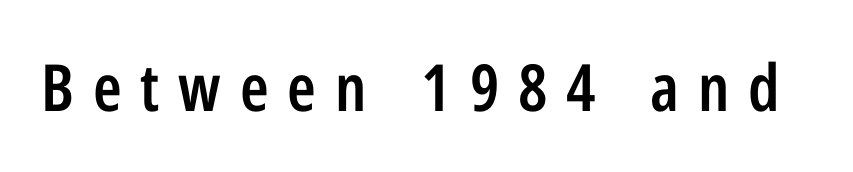
Q: Is the text bold? A: Semi-bold.
Q: Is the text italic (slanted)? A: No, it is upright.
Q: Is the typeface a serif or a sans-serif typeface? A: Sans-serif.
Q: Is the text underlined? A: No.
Q: Is the spacing between letters normal or unusually wide? A: Unusually wide.
Q: Width (condensed, normal, or wide)? A: Condensed.
Q: Stroke contrast? A: Low.
Q: x-height? A: Medium.
Q: Monospaced? A: No.
